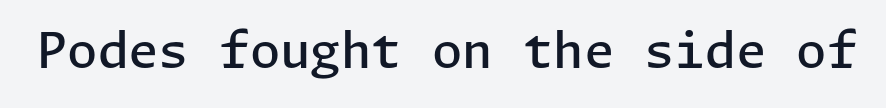
Q: Is the text bold? A: Semi-bold.
Q: Is the text italic (slanted)? A: No, it is upright.
Q: Is the typeface a serif or a sans-serif typeface? A: Sans-serif.
Q: Is the text underlined? A: No.
Q: Is the spacing between letters normal or unusually wide? A: Normal.
Q: Width (condensed, normal, or wide)? A: Normal.
Q: Stroke contrast? A: Low.
Q: x-height? A: Medium.
